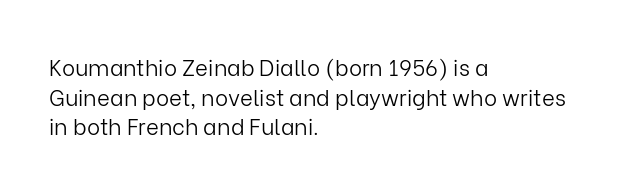
Unmarked baselines from the first word to the last. The designer left line spacing at the default. The rendering anchors every line to the left-hand side. The gaps between neighbouring characters are ordinary and unremarkable. The type sits square on the baseline with zero lean.
